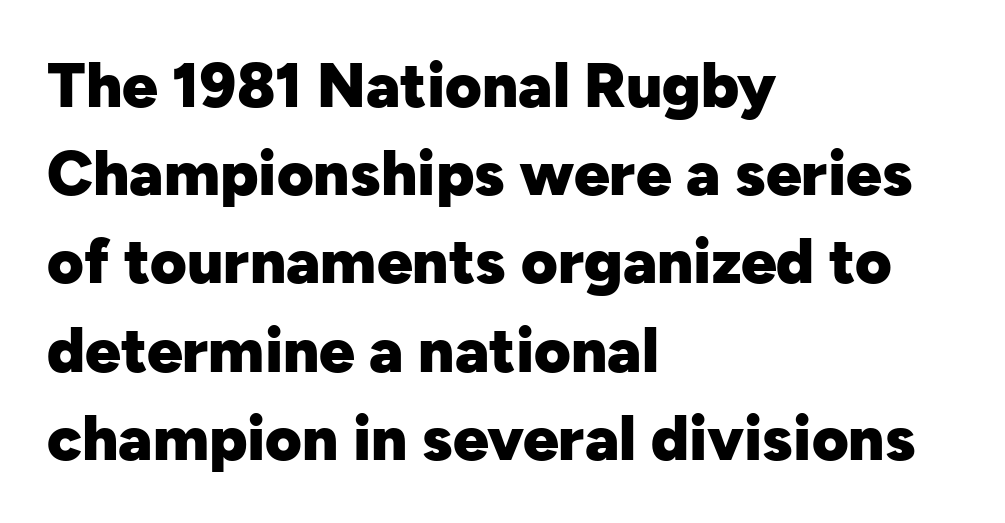
The image shows 63 px heavy sans-serif type, upright; set left-aligned, normal line spacing (1.4x), normal letter spacing, not underlined; low stroke contrast and a medium x-height.
